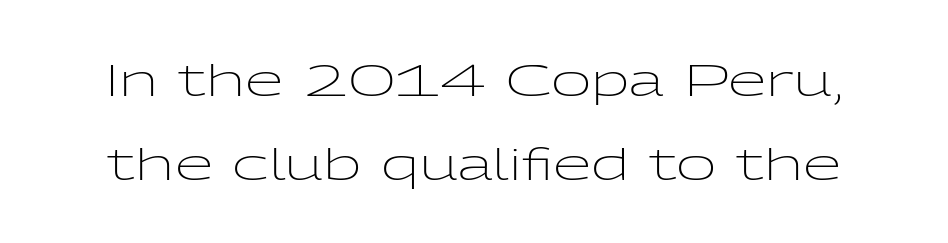
Serif or sans? Sans — the stroke terminals are bare. The letters look calm and open, with moderate or lighter stems. The rendering uses natural spacing where letterforms have individual widths. Summary of vertical rhythm: relaxed, with wide interline spacing. Observe the ordinary spacing: letters are neighbours, not strangers.
